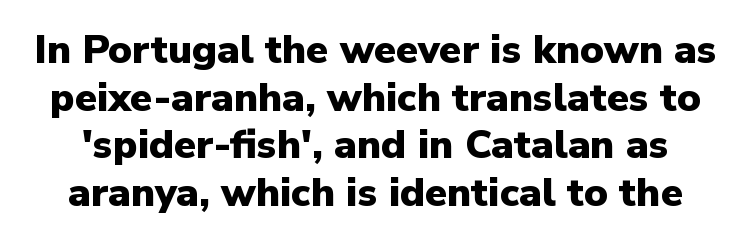
The passage shown is typeset with a sans-serif family. Check under the words: just untouched page. The specimen reads as upright at a glance. Honestly, the letter spacing is just normal — you wouldn't notice it.
